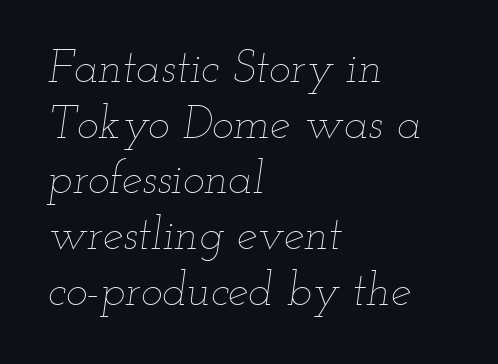
Q: Is the text bold? A: No.
Q: Is the text italic (slanted)? A: Yes, it leans right by about 12 degrees.
Q: Is the text underlined? A: No.
Q: How is the paragraph aligned? A: Left-aligned.
Q: Is the spacing between letters normal or unusually wide? A: Normal.
Q: Width (condensed, normal, or wide)? A: Wide.
Q: Stroke contrast? A: Low.
Q: x-height? A: Small.
Q: Monospaced? A: No.
